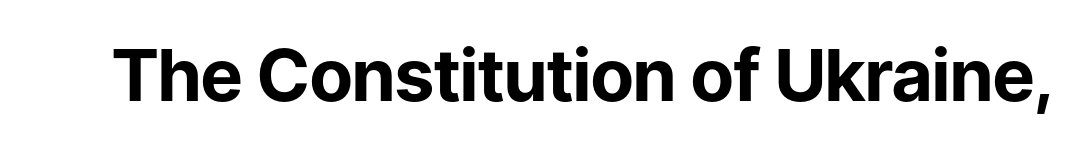
{"serif": "no", "italic": "no", "bold": "yes", "weight": "bold", "width": "normal", "stroke_contrast": "low", "x_height": "medium", "monospaced": "no", "underline": "no", "letter_spacing": "normal", "letter_spacing_em": 0.0, "glyph_px": 72}
